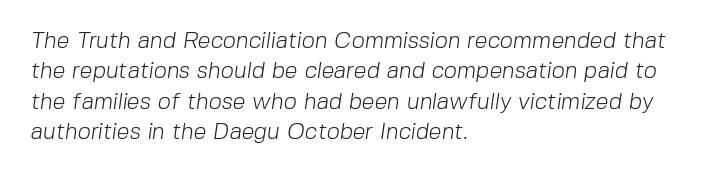
Honestly, the letter spacing is just normal — you wouldn't notice it. Each line starts at the same left margin while the right side varies. Interline gaps are of average width in this sample. Stroke thickness stays within the range of a standard reading face or lighter. Decoration check: the copy has no underline.
